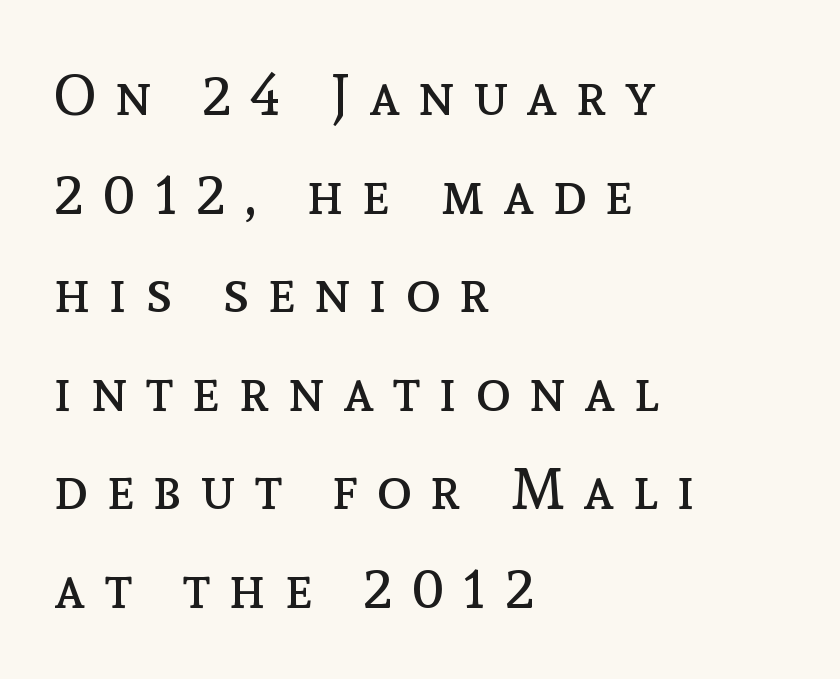
This sample has the flowing, uneven cadence of proportional lettering. The axis of the letterforms is exactly vertical. One-word summary of the alignment: left. The lines sit at an ordinary, default distance from one another.
